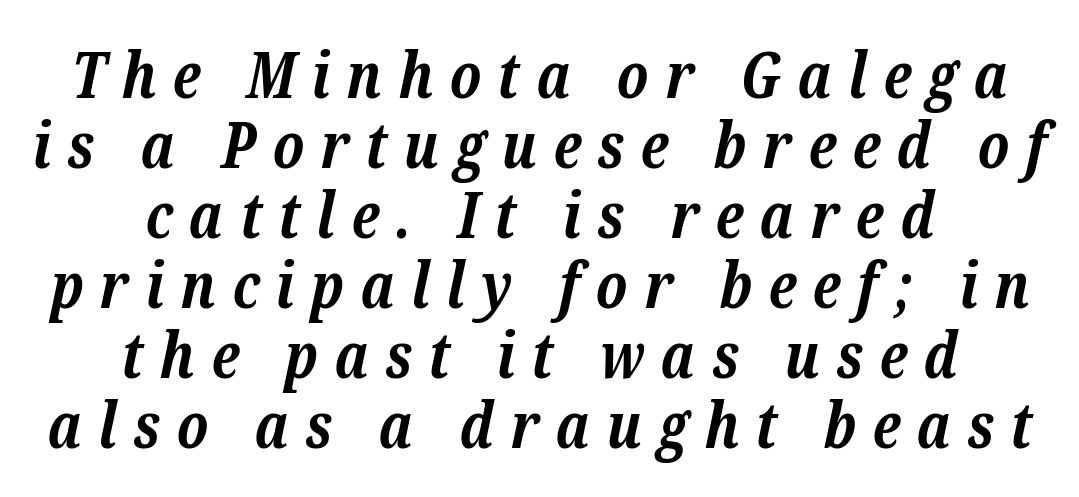
{"serif": "yes", "italic": "yes", "lean": "right", "slant_degrees": 12, "bold": "yes", "weight": "bold", "width": "normal", "stroke_contrast": "low", "x_height": "medium", "monospaced": "no", "underline": "no", "align": "center", "line_spacing": "tight", "line_spacing_ratio": 1.11, "letter_spacing": "wide", "letter_spacing_em": 0.26, "glyph_px": 63}
